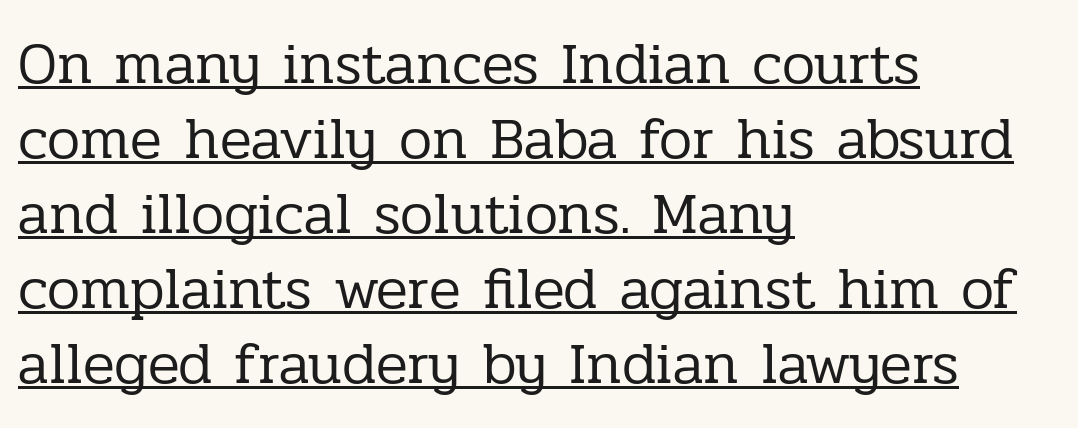
Q: Is the text bold? A: No.
Q: Is the text italic (slanted)? A: No, it is upright.
Q: Is the typeface a serif or a sans-serif typeface? A: Serif.
Q: Is the text underlined? A: Yes.
Q: How is the paragraph aligned? A: Left-aligned.
Q: Is the spacing between letters normal or unusually wide? A: Normal.
Q: Is the spacing between lines tight, normal or loose? A: Normal.
Q: Width (condensed, normal, or wide)? A: Normal.
Q: Stroke contrast? A: Low.
Q: x-height? A: Medium.
Q: Monospaced? A: No.
